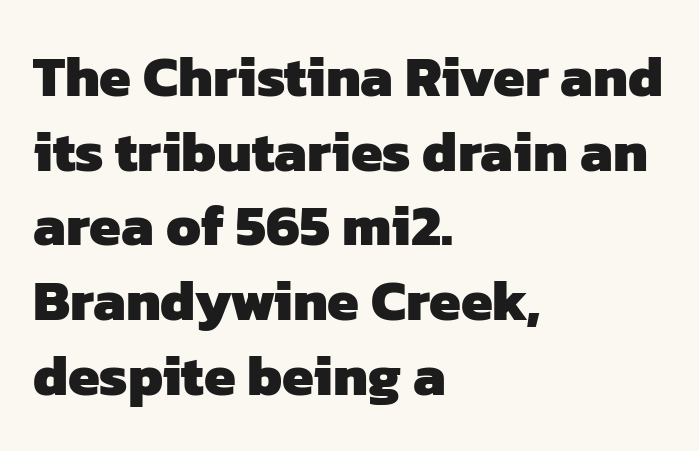
Q: Is the text bold? A: Yes.
Q: Is the typeface a serif or a sans-serif typeface? A: Sans-serif.
Q: Is the text underlined? A: No.
Q: How is the paragraph aligned? A: Left-aligned.
Q: Is the spacing between letters normal or unusually wide? A: Normal.
Q: Is the spacing between lines tight, normal or loose? A: Normal.
Q: Width (condensed, normal, or wide)? A: Normal.
Q: Stroke contrast? A: Low.
Q: x-height? A: Medium.
Q: Monospaced? A: No.
